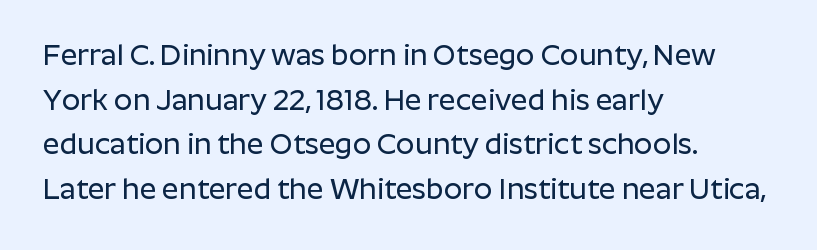
Nope, no serifs anywhere on these letters. You can tell it's not italic because the verticals are truly vertical. What's the leading like? Ordinary, nothing unusual. All the whitespace from short lines collects on the right. Tracking value appears to be zero — textbook default spacing.
